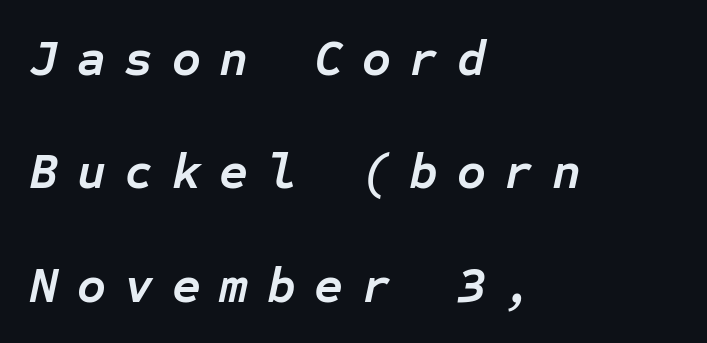
The image shows 50 px semibold type, italic (leaning right), monospaced; set left-aligned, loose line spacing (2.27x), unusually wide letter spacing (+0.37 em), not underlined; low stroke contrast and a medium x-height.
